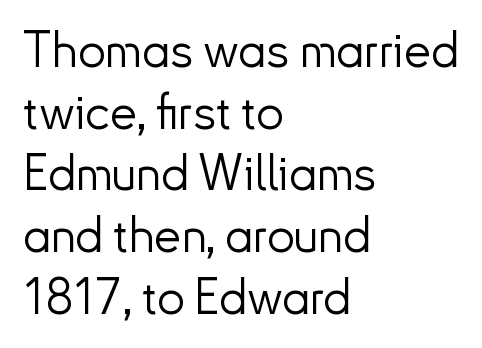
A typesetter would call this leading conventional body-copy spacing. This sample uses an upright cut, with every glyph sitting square on the baseline. Does the type have serifs? No, each stem ends abruptly. The ragged edge is on the right, which tells us the setting is flush left. Stem width sits at or under what a default text font uses.
